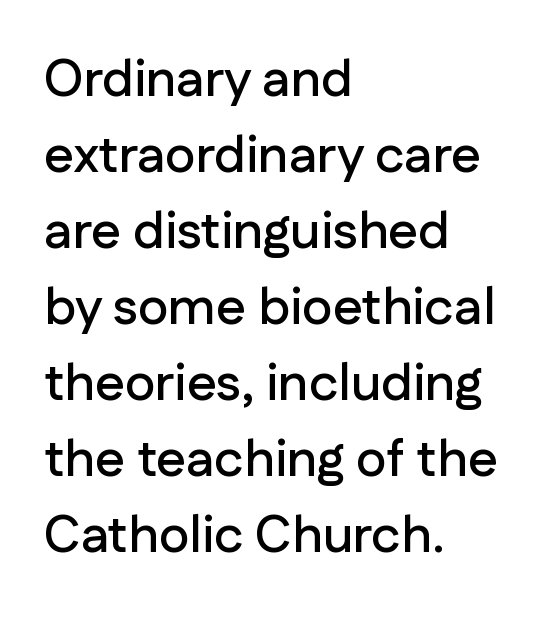
The passage shown is typed in a proportional face where columns would drift. There is no visible air inserted between adjacent glyphs. The foot of each line stays bare and open. Does the lettering tilt? It doesn't — this is upright. Check where the strokes stop: nothing finishes them off — pure sans. Casual observation: everything's shoved over to the left.
